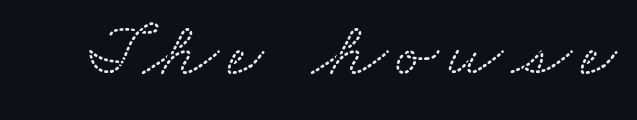
Q: Is the typeface a serif or a sans-serif typeface? A: Serif.
Q: Is the text underlined? A: No.
Q: Width (condensed, normal, or wide)? A: Wide.
Q: Stroke contrast? A: Low.
Q: x-height? A: Small.
Q: Monospaced? A: No.
